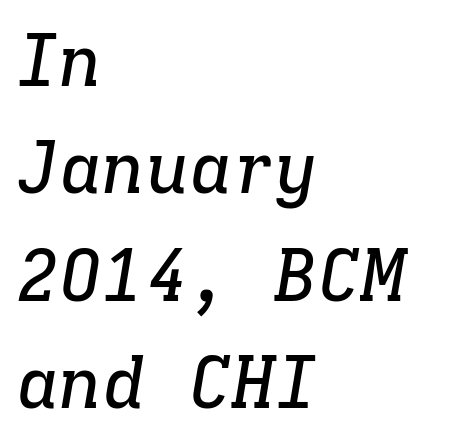
The image shows 72 px serif type, italic (leaning right), monospaced; set left-aligned, normal line spacing (1.49x), normal letter spacing, not underlined; low stroke contrast and a medium x-height.
